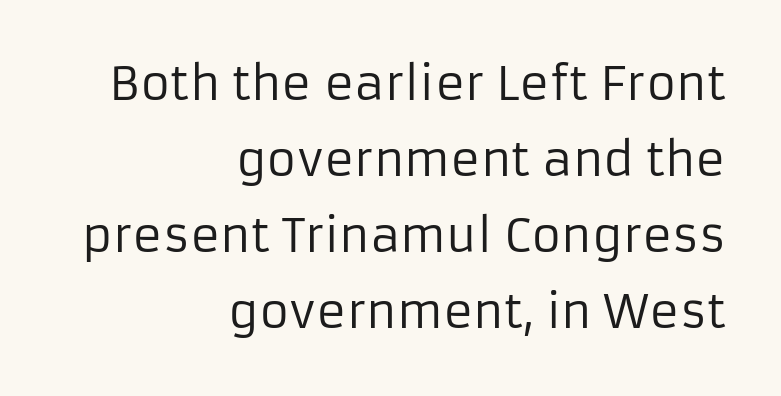
The rendering keeps characters at their native spacing. In terms of posture, this sample is upright. Horizontal alignment here is rightward, an uncommon choice for prose. A typesetter would call this proportional, since set widths differ per character.
